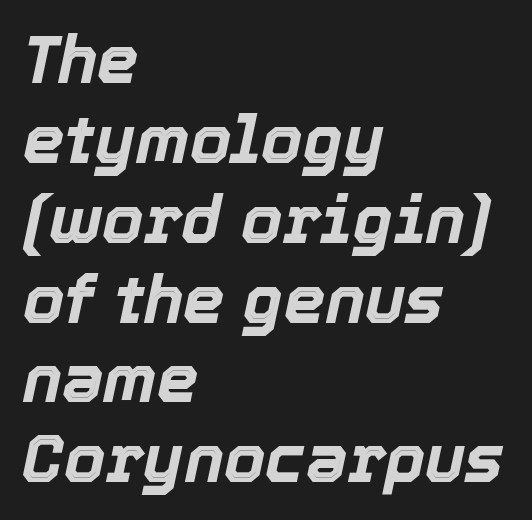
Q: Is the text bold? A: Yes.
Q: Is the text italic (slanted)? A: Yes, it leans right by about 12 degrees.
Q: Is the text underlined? A: No.
Q: How is the paragraph aligned? A: Left-aligned.
Q: Is the spacing between letters normal or unusually wide? A: Normal.
Q: Width (condensed, normal, or wide)? A: Normal.
Q: x-height? A: Medium.
Q: Monospaced? A: No.
